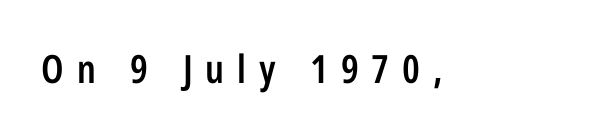
{"serif": "no", "italic": "no", "bold": "semi", "weight": "semibold", "width": "condensed", "stroke_contrast": "low", "x_height": "medium", "monospaced": "no", "underline": "no", "letter_spacing": "wide", "letter_spacing_em": 0.33, "glyph_px": 39}
